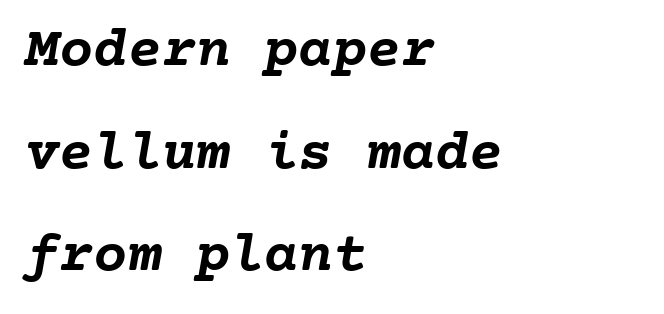
The image shows 57 px semibold type, monospaced; set left-aligned, line spacing 1.8x, normal letter spacing, not underlined; low stroke contrast and a medium x-height.
